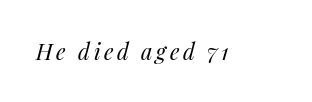
Q: Is the text bold? A: No.
Q: Is the text italic (slanted)? A: Yes, it leans right by about 14 degrees.
Q: Is the text underlined? A: No.
